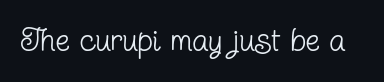
Q: Is the text bold? A: No.
Q: Is the text italic (slanted)? A: No, it is upright.
Q: Is the typeface a serif or a sans-serif typeface? A: Serif.
Q: Is the text underlined? A: No.
Q: Is the spacing between letters normal or unusually wide? A: Normal.
Q: Width (condensed, normal, or wide)? A: Condensed.
Q: Stroke contrast? A: Low.
Q: x-height? A: Medium.
Q: Monospaced? A: No.
